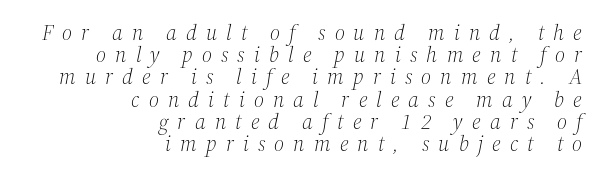
{"italic": "yes", "lean": "right", "slant_degrees": 12, "bold": "no", "underline": "no", "align": "right", "line_spacing": "tight", "line_spacing_ratio": 1.01, "letter_spacing": "wide", "letter_spacing_em": 0.41, "glyph_px": 22}
